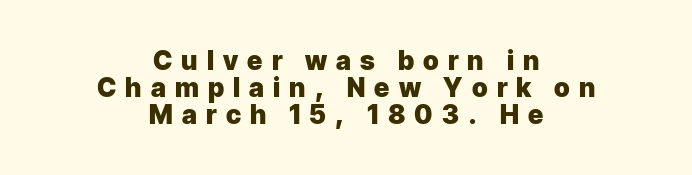
The image shows 26 px bold type, upright; set centered, tight line spacing (1.03x), unusually wide letter spacing (+0.35 em), not underlined.
